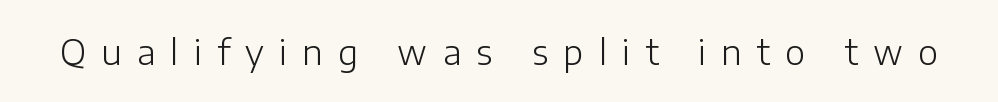
Q: Is the text bold? A: No.
Q: Is the text italic (slanted)? A: No, it is upright.
Q: Is the typeface a serif or a sans-serif typeface? A: Sans-serif.
Q: Is the text underlined? A: No.
Q: Is the spacing between letters normal or unusually wide? A: Unusually wide.
Q: Width (condensed, normal, or wide)? A: Normal.
Q: Stroke contrast? A: Low.
Q: x-height? A: Medium.
Q: Monospaced? A: No.
